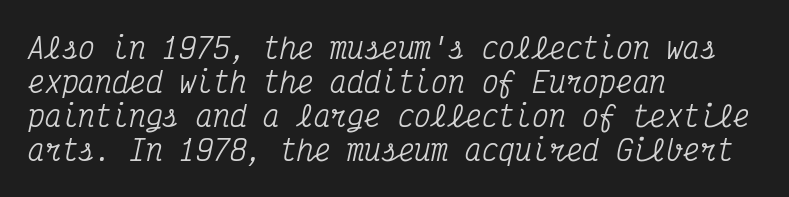
Q: Is the text italic (slanted)? A: Yes, it leans right by about 12 degrees.
Q: Is the typeface a serif or a sans-serif typeface? A: Serif.
Q: Is the text underlined? A: No.
Q: How is the paragraph aligned? A: Left-aligned.
Q: Is the spacing between letters normal or unusually wide? A: Normal.
Q: Width (condensed, normal, or wide)? A: Condensed.
Q: Stroke contrast? A: Medium.
Q: x-height? A: Medium.
Q: Monospaced? A: Yes.
